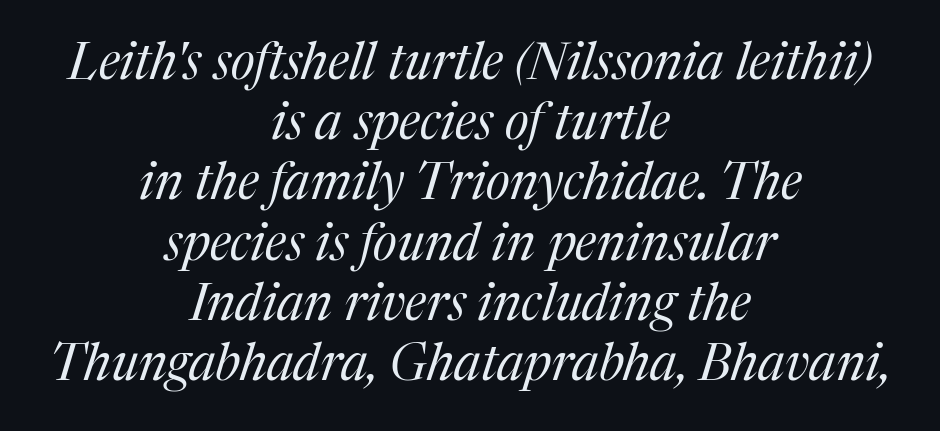
Unbolded letterforms with no extra heft. Posture: slanted. Serifs: yes, visible at the terminals of the letterforms. The compositor balanced each line on the midline. These lines are rendered in a variable-pitch font. Default kerning and tracking; the words read as compact shapes.
